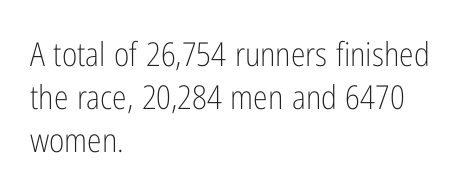
{"serif": "no", "italic": "no", "bold": "no", "weight": "light", "width": "condensed", "stroke_contrast": "low", "x_height": "medium", "monospaced": "no", "underline": "no", "align": "left", "line_spacing": "normal", "line_spacing_ratio": 1.3, "letter_spacing": "normal", "letter_spacing_em": 0.0, "glyph_px": 33}
